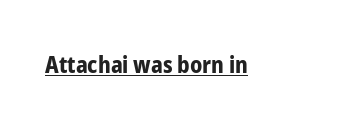
Q: Is the text bold? A: Yes.
Q: Is the text italic (slanted)? A: No, it is upright.
Q: Is the text underlined? A: Yes.
Q: Is the spacing between letters normal or unusually wide? A: Normal.
